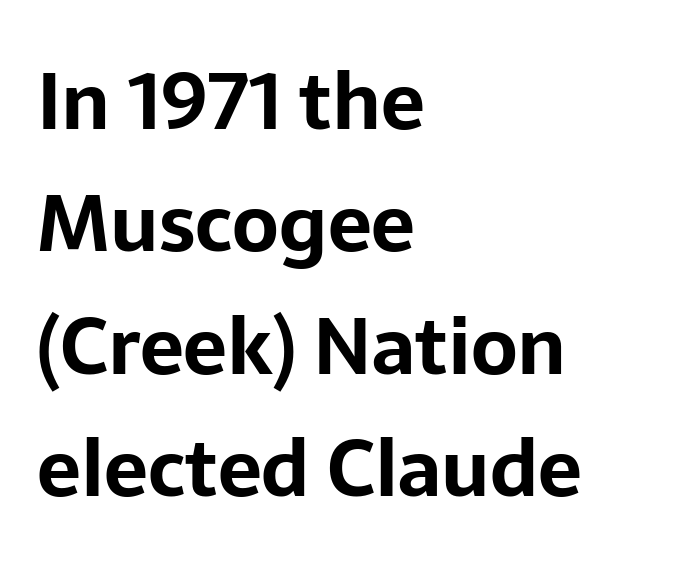
The image shows 78 px bold sans-serif type, upright; set left-aligned, normal line spacing (1.57x), normal letter spacing, not underlined; low stroke contrast and a medium x-height.
